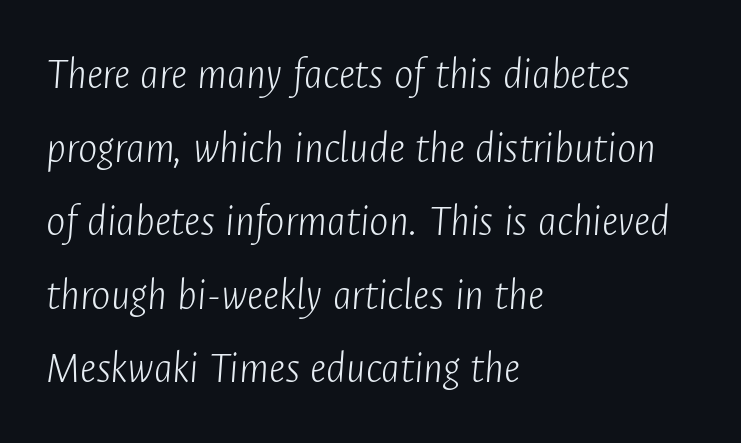
The image shows 46 px light, condensed type, italic (leaning right); set left-aligned, normal line spacing (1.6x), normal letter spacing, not underlined; low stroke contrast and a medium x-height.
